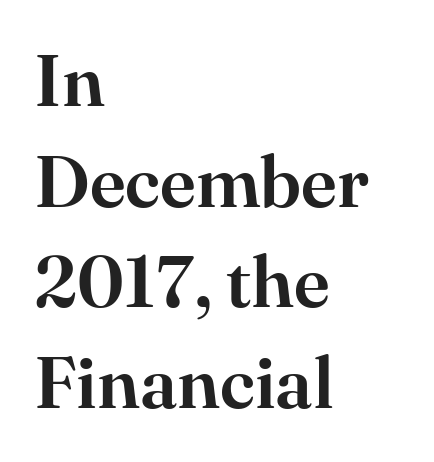
The image shows 73 px serif type, upright; set left-aligned, normal line spacing (1.38x), normal letter spacing, not underlined; high stroke contrast and a small x-height.
